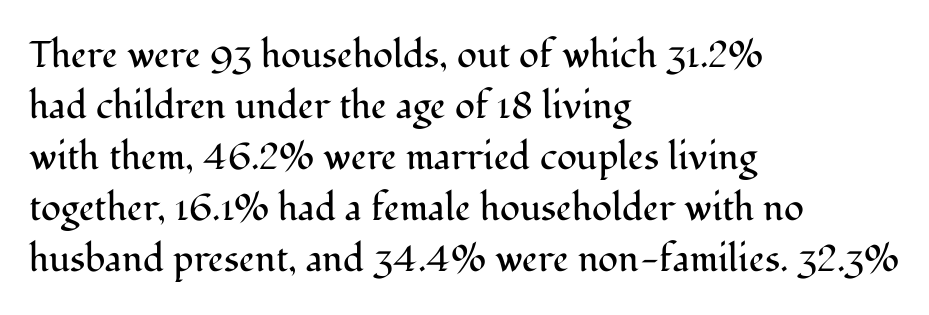
Italic? Not at all — the glyphs are vertical. Glance below the letters and you will spot only blank space. Does the copy run flush right? No — it runs flush left. A typesetter would call this proportional, since set widths differ per character.
